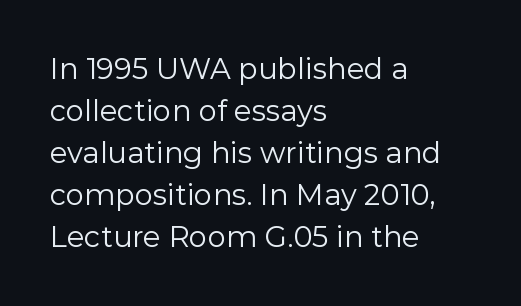
{"serif": "no", "italic": "no", "bold": "no", "weight": "regular", "width": "normal", "stroke_contrast": "low", "x_height": "medium", "monospaced": "no", "underline": "no", "align": "left", "line_spacing": "normal", "line_spacing_ratio": 1.45, "letter_spacing": "normal", "letter_spacing_em": 0.0, "glyph_px": 29}
